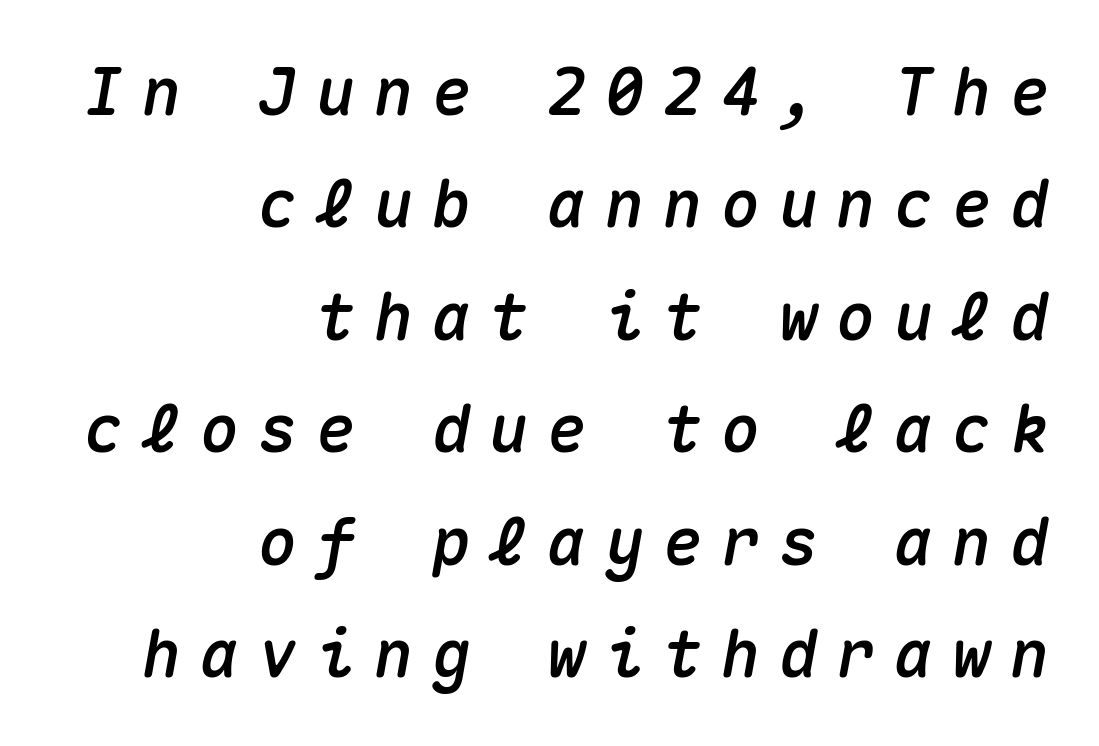
{"italic": "yes", "lean": "right", "slant_degrees": 10, "width": "normal", "stroke_contrast": "medium", "x_height": "medium", "monospaced": "yes", "underline": "no", "align": "right", "line_spacing_ratio": 1.73, "letter_spacing": "wide", "letter_spacing_em": 0.29, "glyph_px": 65}
